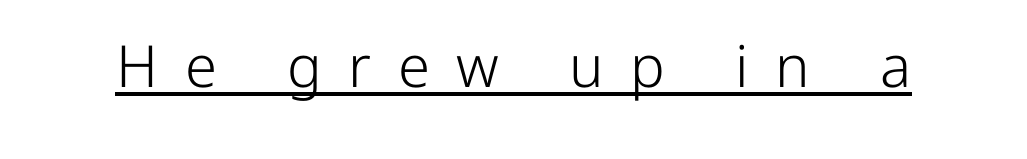
The image shows 58 px light sans-serif type, upright; set unusually wide letter spacing (+0.46 em), underlined; low stroke contrast and a medium x-height.
